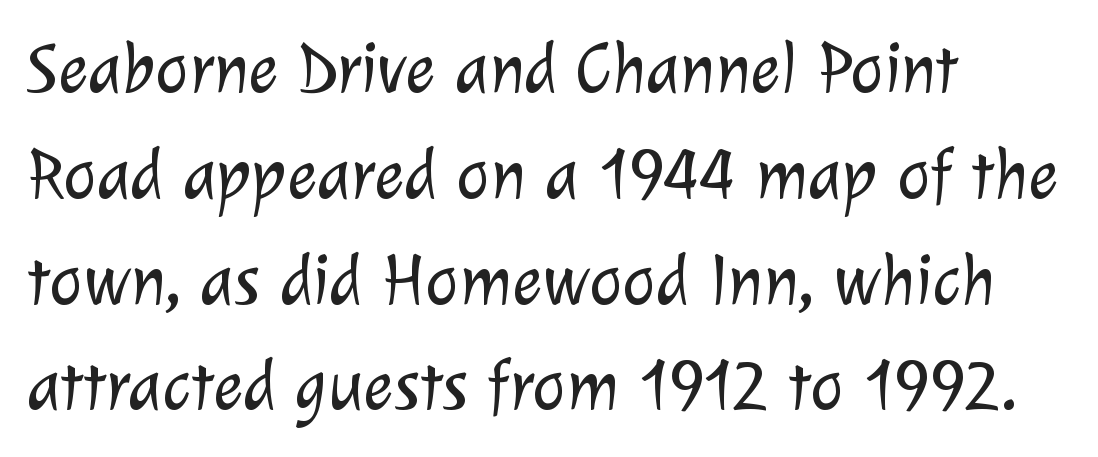
{"serif": "no", "bold": "no", "weight": "light", "width": "normal", "stroke_contrast": "low", "x_height": "medium", "monospaced": "no", "underline": "no", "align": "left", "line_spacing": "normal", "line_spacing_ratio": 1.49, "letter_spacing": "normal", "letter_spacing_em": 0.0, "glyph_px": 71}
